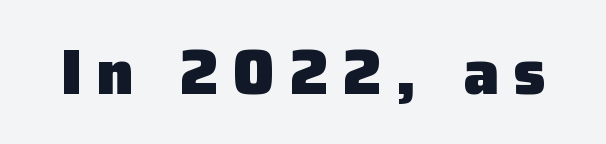
{"serif": "no", "italic": "no", "bold": "yes", "weight": "heavy", "width": "normal", "stroke_contrast": "low", "x_height": "medium", "monospaced": "no", "underline": "no", "letter_spacing": "wide", "letter_spacing_em": 0.22, "glyph_px": 64}
